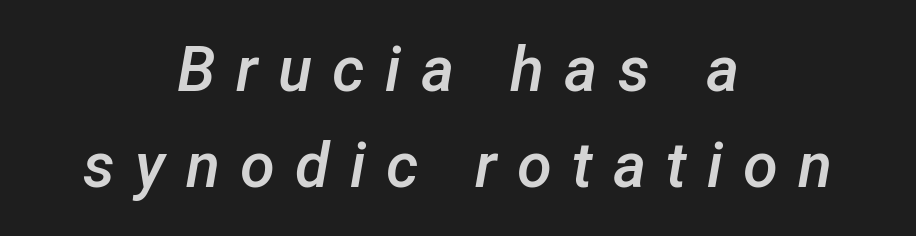
Honestly, the row spacing looks completely unremarkable. Firm but not heavy-handed strokes: this text is semibold. Letters rest on an invisible, unmarked baseline. Is this a fixed-width face? No — the glyphs have proportional, varying widths. When letters slant like this, we call the style italic. This rendering widens character spacing well past its baseline value.
